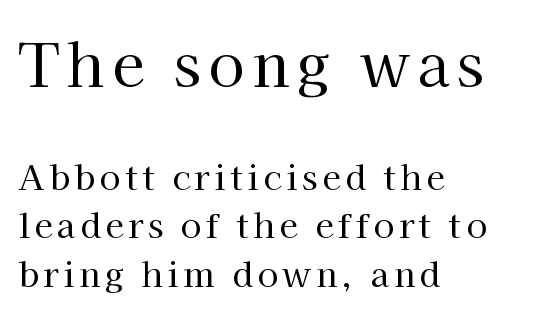
{"serif": "yes", "italic": "no", "bold": "no", "weight": "regular", "width": "normal", "stroke_contrast": "high", "x_height": "medium", "monospaced": "no", "underline": "no", "align": "left", "line_spacing": "normal", "line_spacing_ratio": 1.43, "larger_block": "first", "size_ratio": 1.74, "glyph_px": 59}
